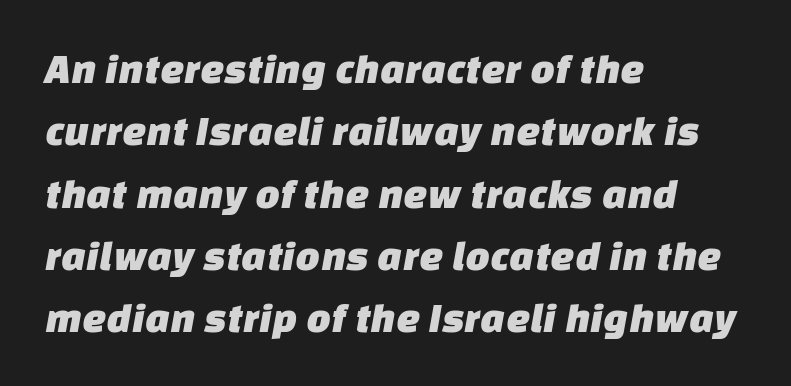
In CSS terms this would be text-align: left. A typesetter would call this proportional, since set widths differ per character. Does the type have serifs? No, each stem ends abruptly. No word sits above an underline. Short note: letters normally spaced.
